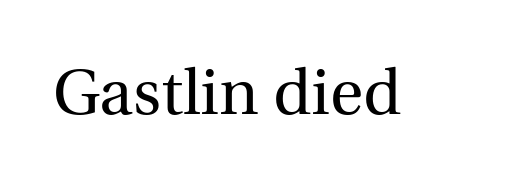
Q: Is the text bold? A: No.
Q: Is the text italic (slanted)? A: No, it is upright.
Q: Is the typeface a serif or a sans-serif typeface? A: Serif.
Q: Is the text underlined? A: No.
Q: Is the spacing between letters normal or unusually wide? A: Normal.
Q: Width (condensed, normal, or wide)? A: Normal.
Q: x-height? A: Medium.
Q: Monospaced? A: No.
